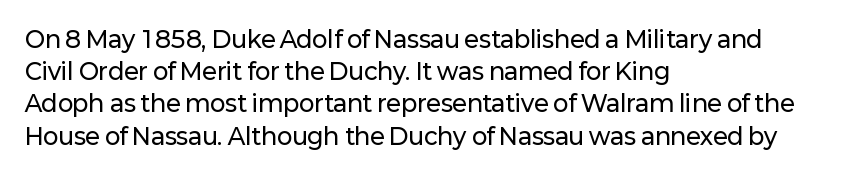
The image shows 23 px text type, upright; set left-aligned, normal line spacing (1.4x), normal letter spacing, not underlined.
